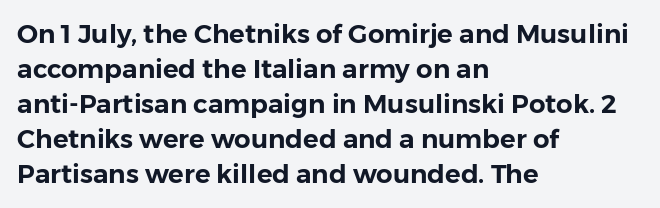
The image shows 26 px text type, upright; set left-aligned, normal line spacing (1.35x), normal letter spacing, not underlined.
